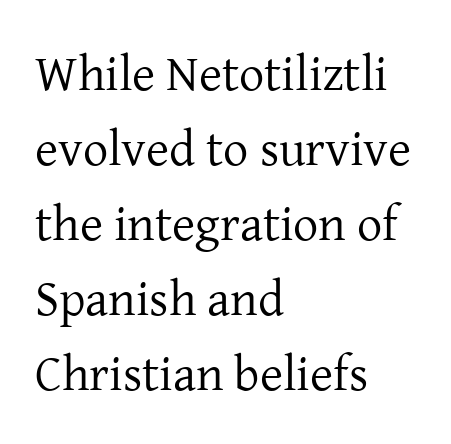
Each letter keeps its own natural width here, so spacing adapts to shape. The weight tops out at a normal text grade. Here the glyphs are tracked normally, forming tight word shapes. Nope, not italic — everything's standing straight. A clean baseline with only descenders dipping below it.
